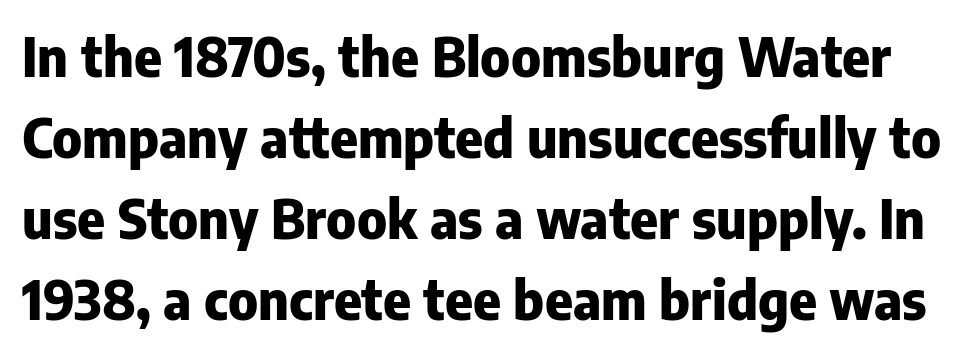
The image shows 53 px heavy sans-serif type, upright; set normal line spacing (1.53x), normal letter spacing, not underlined; low stroke contrast and a medium x-height.
